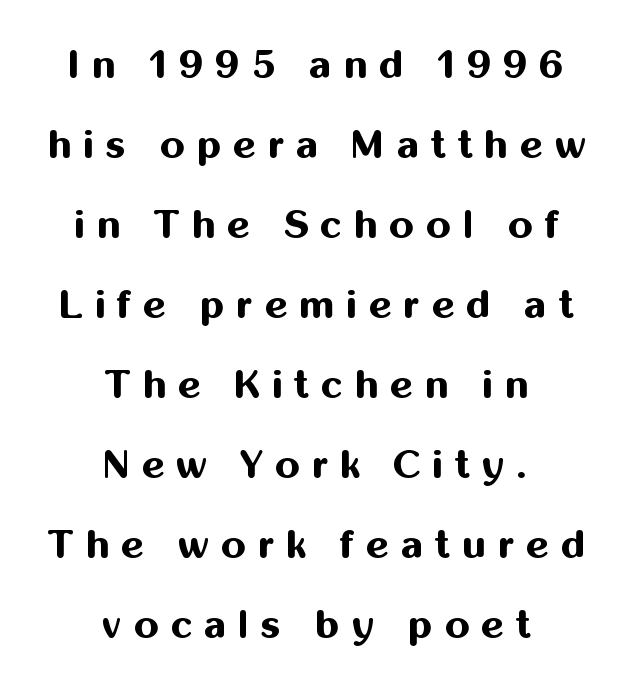
The image shows 39 px bold sans-serif type, upright; set centered, loose line spacing (2.05x), unusually wide letter spacing (+0.31 em), not underlined; medium stroke contrast and a medium x-height.
